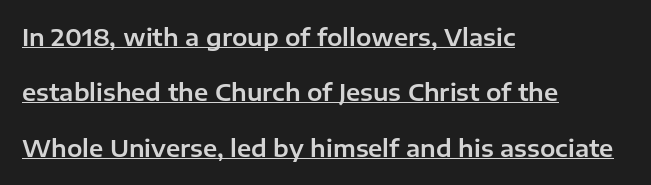
Q: Is the text italic (slanted)? A: No, it is upright.
Q: Is the text underlined? A: Yes.
Q: How is the paragraph aligned? A: Left-aligned.
Q: Is the spacing between letters normal or unusually wide? A: Normal.
Q: Is the spacing between lines tight, normal or loose? A: Loose.
